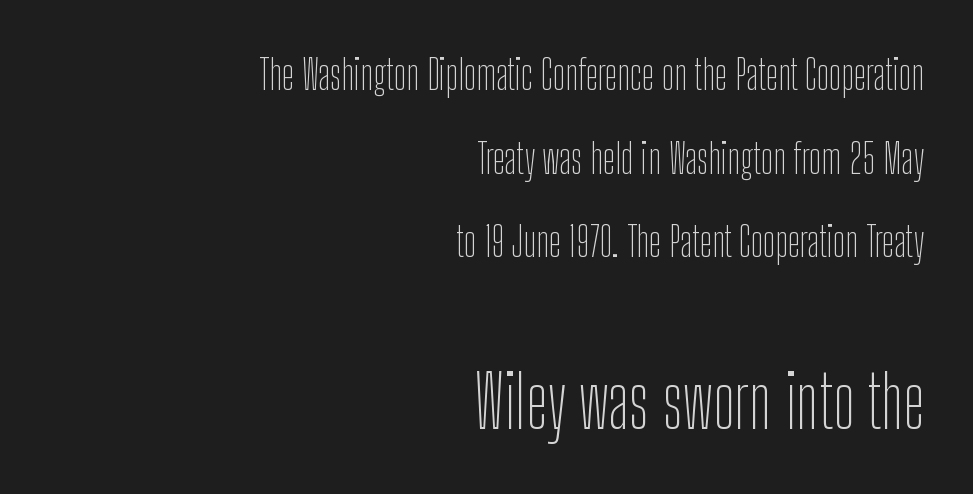
Note: smaller setting up top, larger setting below. Default kerning and tracking; the words read as compact shapes. Each stroke keeps to a modest, everyday thickness or less. The rendering anchors every line to the right-hand side. To sum up the face: it is a sans, with no serifs.
